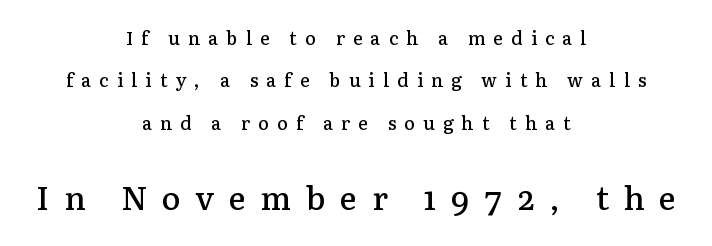
This is roman type, the default non-slanted kind. This rendering features lettering with no underline. The lines are quadded center. Airy leading.
